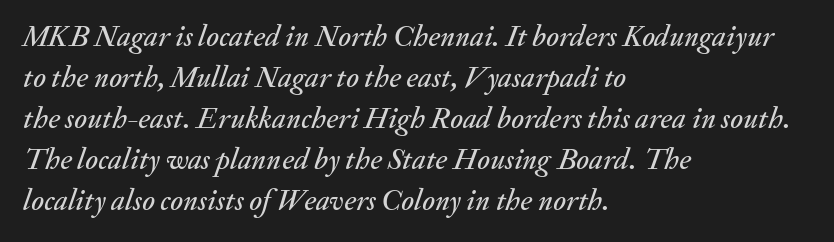
{"italic": "yes", "lean": "right", "slant_degrees": 20, "width": "normal", "stroke_contrast": "medium", "x_height": "small", "monospaced": "no", "underline": "no", "align": "left", "line_spacing": "normal", "line_spacing_ratio": 1.37, "letter_spacing": "normal", "letter_spacing_em": 0.0, "glyph_px": 30}
